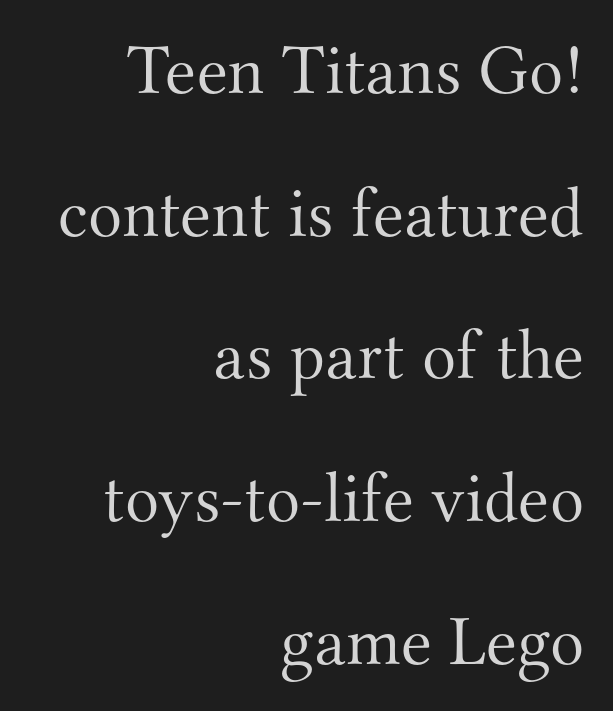
Little horizontal feet cap the strokes, marking this as serif type. Beneath every word, the page is bare. Is the letter spacing exaggerated? No — it looks like the ordinary default. The block of text is sparse from top to bottom, with ample space between rows. The typeface has the unassuming heft of standard copy or less.
